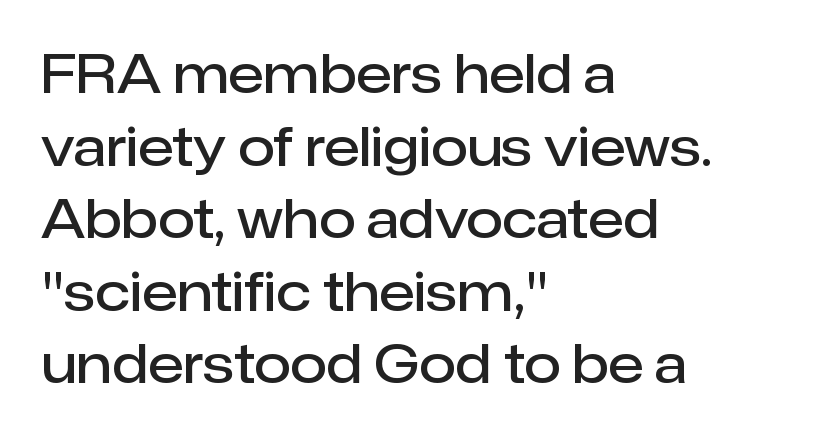
{"serif": "no", "italic": "no", "bold": "semi", "weight": "semibold", "width": "normal", "stroke_contrast": "low", "x_height": "medium", "monospaced": "no", "underline": "no", "align": "left", "line_spacing": "normal", "line_spacing_ratio": 1.37, "letter_spacing": "normal", "letter_spacing_em": 0.0, "glyph_px": 53}
